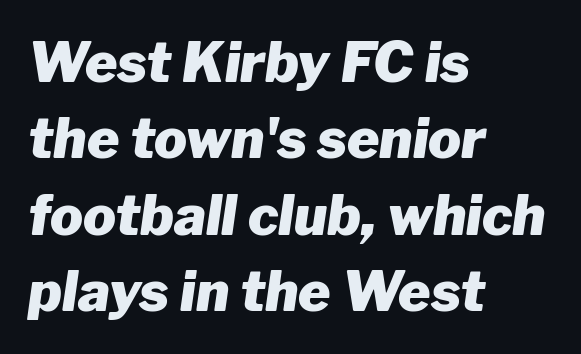
Stroke thickness is high; the sample reads as a true bold. A typesetter would call this leading conventional body-copy spacing. Think of a printed novel: that variable character pitch is what you see here. If you drew a ruler down the left edge, every line would touch it. Emphasis-style slanted type is in use.
